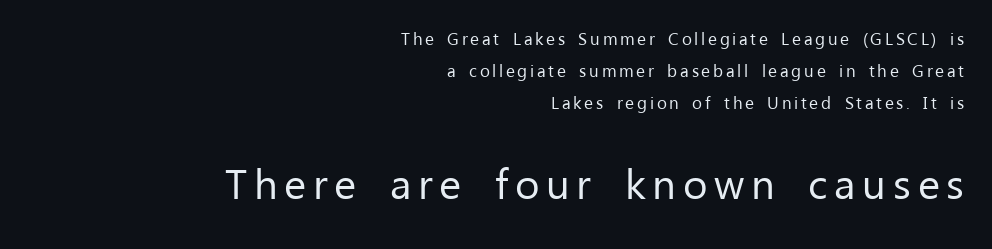
{"serif": "no", "italic": "no", "bold": "no", "weight": "regular", "width": "normal", "stroke_contrast": "low", "x_height": "medium", "monospaced": "no", "underline": "no", "align": "right", "line_spacing_ratio": 1.88, "larger_block": "second", "size_ratio": 2.47, "glyph_px": 42}
